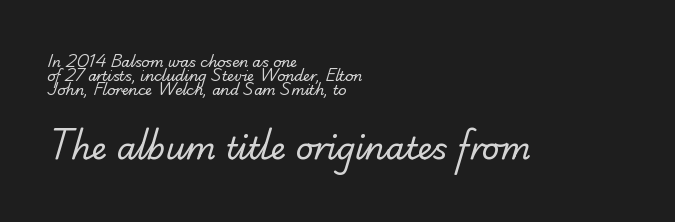
The image shows 31 px regular-weight sans-serif type; set left-aligned, tight line spacing (1.0x), normal letter spacing, not underlined; the second (bottom) block is 2.21x larger; low stroke contrast and a small x-height.
